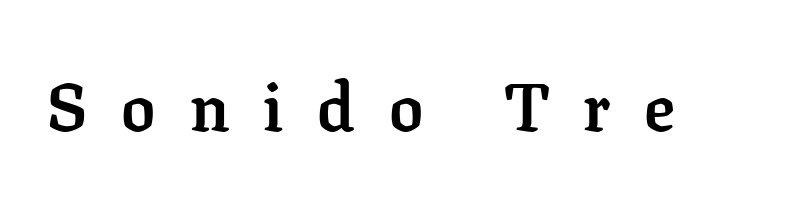
Q: Is the text bold? A: Yes.
Q: Is the text italic (slanted)? A: No, it is upright.
Q: Is the typeface a serif or a sans-serif typeface? A: Serif.
Q: Is the text underlined? A: No.
Q: Is the spacing between letters normal or unusually wide? A: Unusually wide.
Q: Width (condensed, normal, or wide)? A: Normal.
Q: Stroke contrast? A: Low.
Q: x-height? A: Medium.
Q: Monospaced? A: No.
